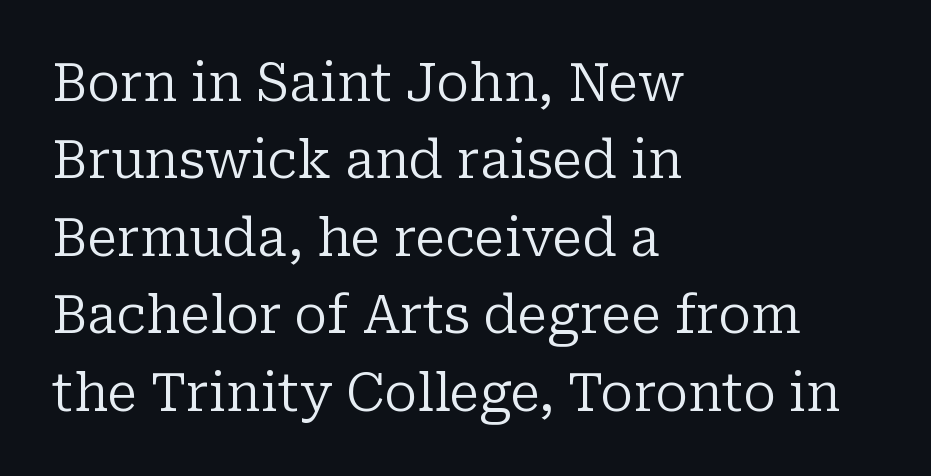
Q: Is the text bold? A: No.
Q: Is the text italic (slanted)? A: No, it is upright.
Q: Is the typeface a serif or a sans-serif typeface? A: Serif.
Q: Is the text underlined? A: No.
Q: How is the paragraph aligned? A: Left-aligned.
Q: Is the spacing between letters normal or unusually wide? A: Normal.
Q: Is the spacing between lines tight, normal or loose? A: Normal.
Q: Width (condensed, normal, or wide)? A: Normal.
Q: Stroke contrast? A: Low.
Q: x-height? A: Medium.
Q: Monospaced? A: No.
